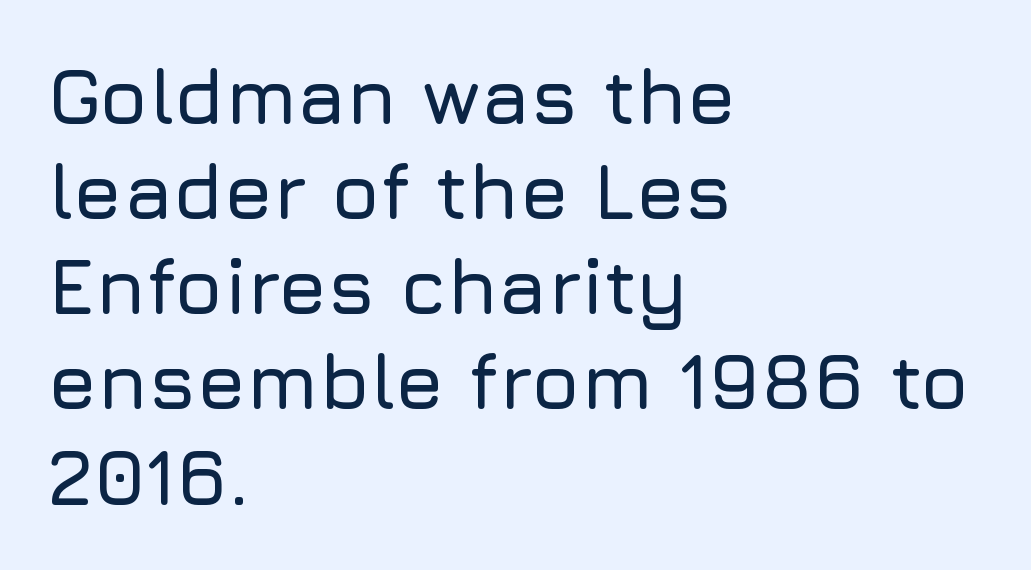
{"serif": "no", "italic": "no", "width": "normal", "stroke_contrast": "low", "x_height": "medium", "monospaced": "no", "underline": "no", "align": "left", "line_spacing_ratio": 1.22, "letter_spacing": "normal", "letter_spacing_em": 0.0, "glyph_px": 78}
